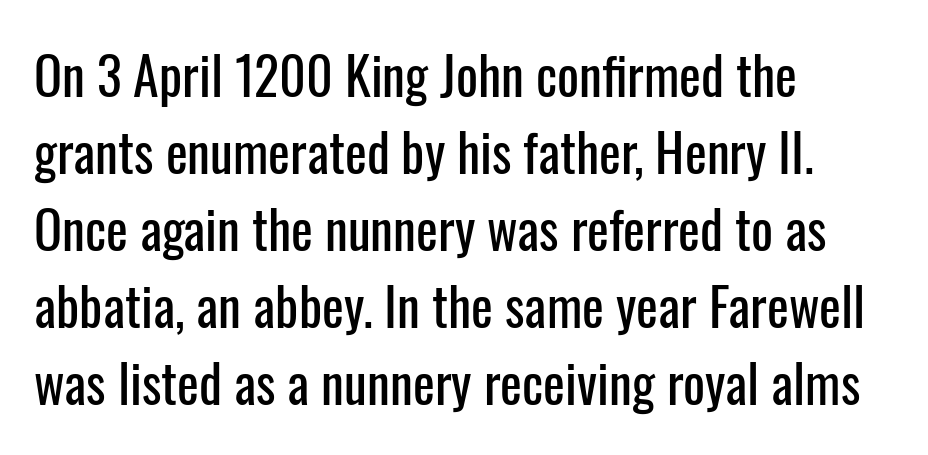
{"serif": "no", "italic": "no", "width": "condensed", "stroke_contrast": "low", "x_height": "medium", "monospaced": "no", "underline": "no", "align": "left", "line_spacing": "normal", "line_spacing_ratio": 1.48, "letter_spacing": "normal", "letter_spacing_em": 0.0, "glyph_px": 52}
